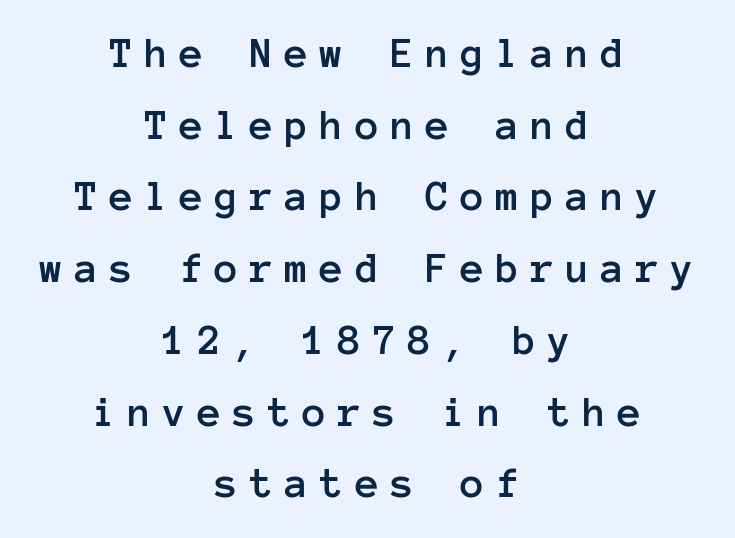
The image shows 44 px text type, upright, monospaced; set centered, normal line spacing (1.63x), unusually wide letter spacing (+0.25 em), not underlined; low stroke contrast and a medium x-height.
